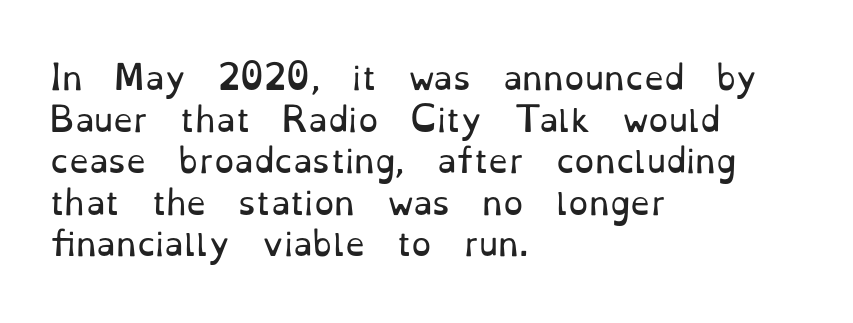
{"italic": "no", "bold": "no", "weight": "regular", "width": "normal", "stroke_contrast": "low", "x_height": "small", "monospaced": "no", "underline": "no", "align": "left", "line_spacing": "normal", "line_spacing_ratio": 1.3, "letter_spacing": "normal", "letter_spacing_em": 0.0, "glyph_px": 32}
